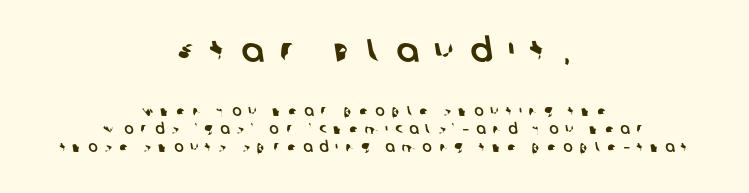
Q: Is the typeface a serif or a sans-serif typeface? A: Sans-serif.
Q: Is the text underlined? A: No.
Q: How is the paragraph aligned? A: Centered.
Q: Is the spacing between letters normal or unusually wide? A: Unusually wide.
Q: Is the spacing between lines tight, normal or loose? A: Normal.
Q: Which block of text is set in a larger size, the first (top) or the second (bottom)? A: The first (top) one.
Q: Width (condensed, normal, or wide)? A: Normal.
Q: Stroke contrast? A: Low.
Q: x-height? A: Large.
Q: Monospaced? A: No.
